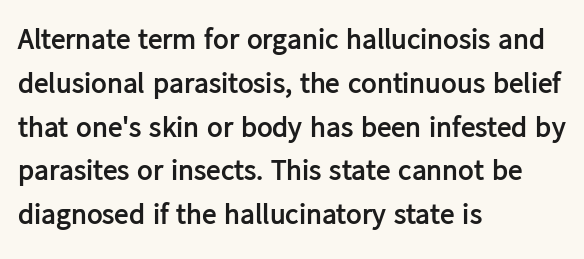
{"serif": "no", "italic": "no", "bold": "yes", "weight": "semibold", "width": "normal", "stroke_contrast": "low", "x_height": "medium", "monospaced": "no", "underline": "no", "align": "left", "line_spacing": "normal", "line_spacing_ratio": 1.51, "letter_spacing": "normal", "letter_spacing_em": 0.0, "glyph_px": 29}
